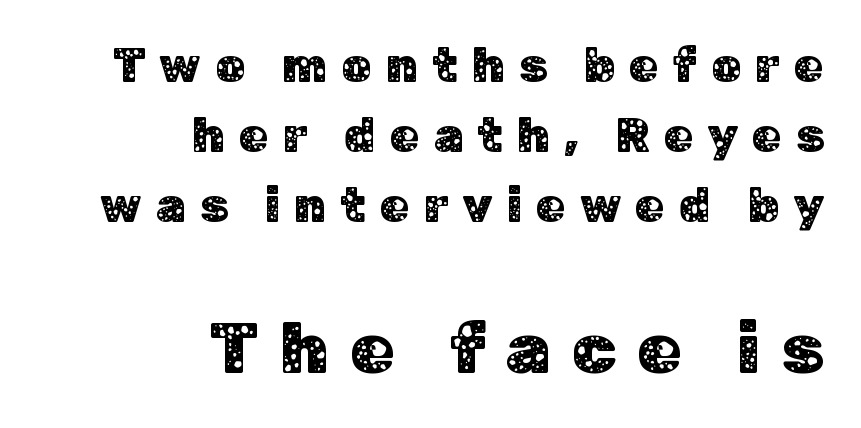
Q: Is the text italic (slanted)? A: No, it is upright.
Q: Is the typeface a serif or a sans-serif typeface? A: Sans-serif.
Q: Is the text underlined? A: No.
Q: How is the paragraph aligned? A: Right-aligned.
Q: Is the spacing between letters normal or unusually wide? A: Unusually wide.
Q: Is the spacing between lines tight, normal or loose? A: Normal.
Q: Which block of text is set in a larger size, the first (top) or the second (bottom)? A: The second (bottom) one.
Q: Width (condensed, normal, or wide)? A: Normal.
Q: Stroke contrast? A: Low.
Q: x-height? A: Medium.
Q: Monospaced? A: No.
